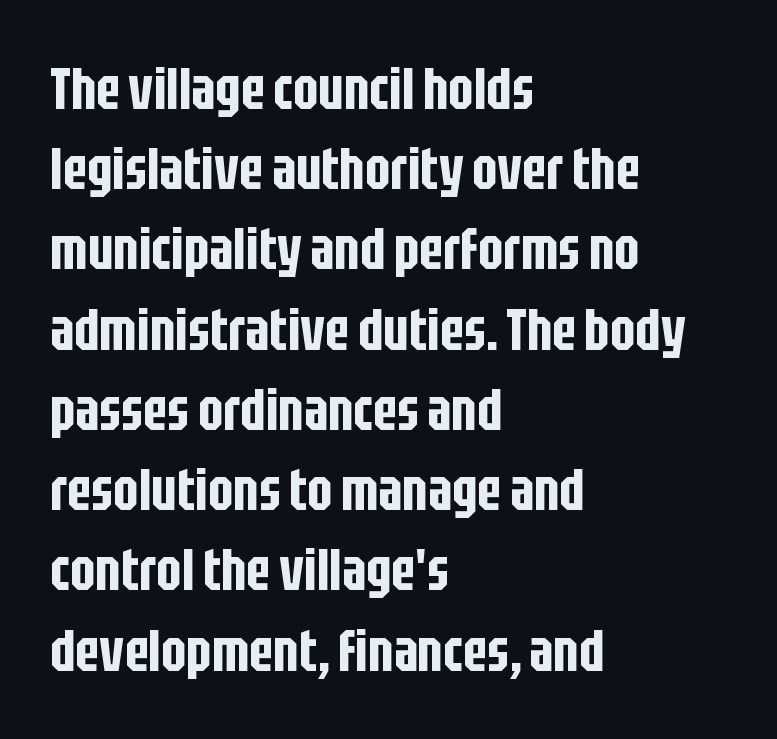
The image shows 59 px condensed sans-serif type, upright; set left-aligned, normal line spacing (1.36x), normal letter spacing, not underlined; low stroke contrast and a large x-height.
